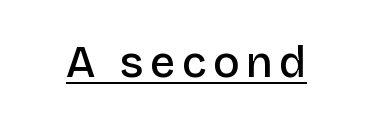
Q: Is the text bold? A: Semi-bold.
Q: Is the text italic (slanted)? A: No, it is upright.
Q: Is the typeface a serif or a sans-serif typeface? A: Sans-serif.
Q: Is the text underlined? A: Yes.
Q: Width (condensed, normal, or wide)? A: Normal.
Q: Stroke contrast? A: Low.
Q: x-height? A: Large.
Q: Monospaced? A: No.
